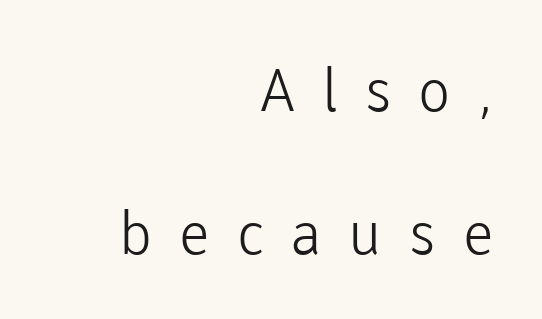
The image shows 59 px light sans-serif type, upright; set right-aligned, loose line spacing (2.42x), unusually wide letter spacing (+0.46 em), not underlined; low stroke contrast and a medium x-height.
